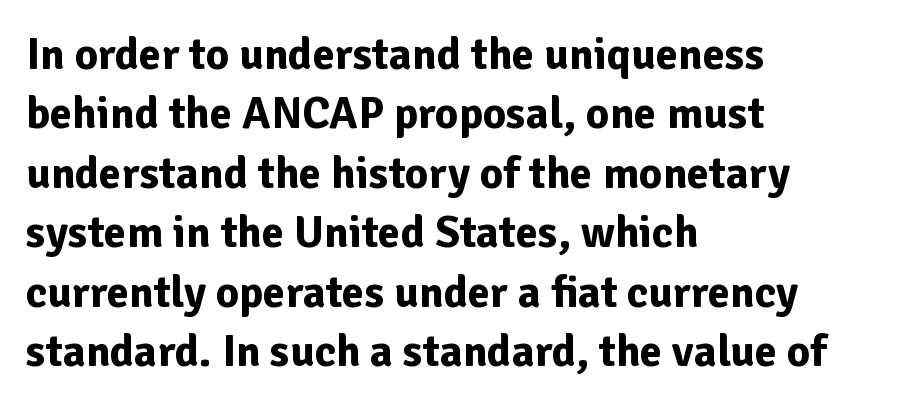
{"serif": "no", "italic": "no", "bold": "yes", "weight": "bold", "width": "normal", "stroke_contrast": "low", "x_height": "medium", "monospaced": "no", "underline": "no", "align": "left", "line_spacing": "normal", "line_spacing_ratio": 1.32, "letter_spacing": "normal", "letter_spacing_em": 0.0, "glyph_px": 45}
